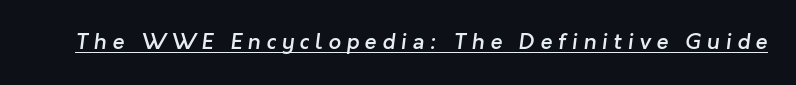
Emphasis is given by a line drawn under the lettering. Is the letter spacing exaggerated? Yes — the characters are pushed far apart. This is moderately heavy type, rendered in semibold.
